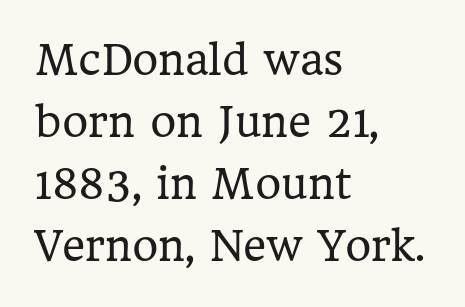
Left-aligned paragraph, ragged on the right. The rendering uses natural spacing where letterforms have individual widths. Regarding leading, the lines here are spaced in the standard way. Letterform terminals end in serifs throughout the passage.
